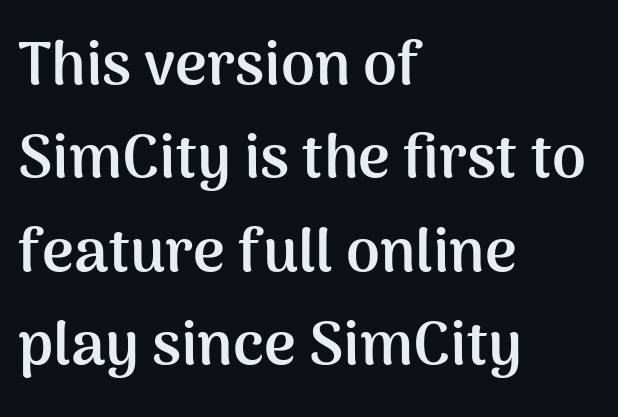
Q: Is the text bold? A: Yes.
Q: Is the text italic (slanted)? A: No, it is upright.
Q: Is the typeface a serif or a sans-serif typeface? A: Sans-serif.
Q: Is the text underlined? A: No.
Q: How is the paragraph aligned? A: Left-aligned.
Q: Is the spacing between letters normal or unusually wide? A: Normal.
Q: Is the spacing between lines tight, normal or loose? A: Normal.
Q: Width (condensed, normal, or wide)? A: Normal.
Q: Stroke contrast? A: Medium.
Q: x-height? A: Medium.
Q: Monospaced? A: No.
